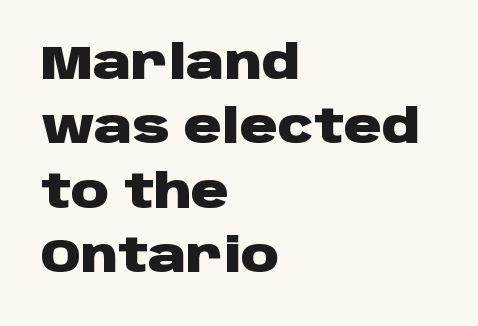
This is the regular roman posture of the typeface. The rag falls on the right side of this text block. Each letter's strokes conclude bluntly, with no projecting serifs. These lines are rendered in a variable-pitch font. The rendering keeps characters at their native spacing. Plain, unruled lines of type.
